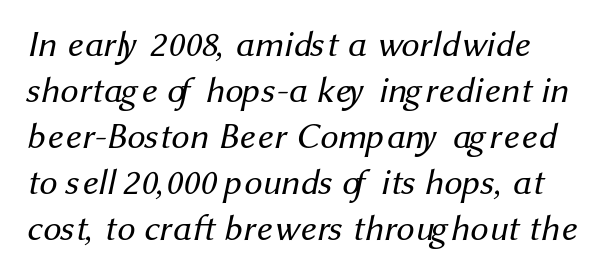
Q: Is the text bold? A: No.
Q: Is the typeface a serif or a sans-serif typeface? A: Sans-serif.
Q: Is the text underlined? A: No.
Q: Is the spacing between letters normal or unusually wide? A: Normal.
Q: Is the spacing between lines tight, normal or loose? A: Normal.
Q: Width (condensed, normal, or wide)? A: Normal.
Q: Stroke contrast? A: Medium.
Q: x-height? A: Medium.
Q: Monospaced? A: No.
